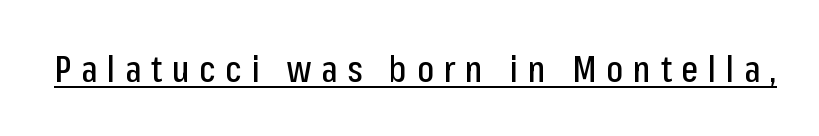
Q: Is the text italic (slanted)? A: No, it is upright.
Q: Is the typeface a serif or a sans-serif typeface? A: Sans-serif.
Q: Is the text underlined? A: Yes.
Q: Is the spacing between letters normal or unusually wide? A: Unusually wide.
Q: Width (condensed, normal, or wide)? A: Condensed.
Q: Stroke contrast? A: Low.
Q: x-height? A: Medium.
Q: Monospaced? A: No.
